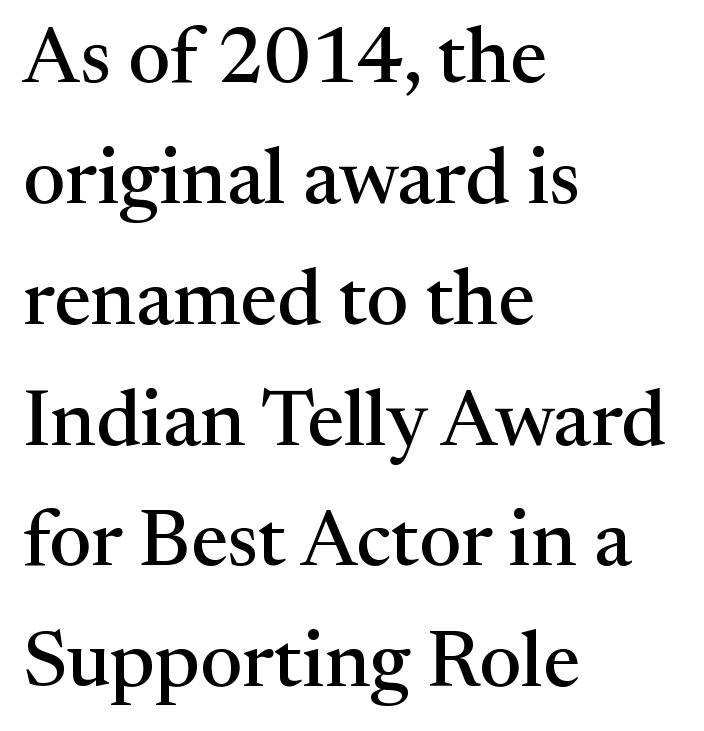
{"serif": "yes", "italic": "no", "width": "normal", "stroke_contrast": "medium", "x_height": "medium", "monospaced": "no", "underline": "no", "align": "left", "line_spacing": "normal", "line_spacing_ratio": 1.53, "letter_spacing": "normal", "letter_spacing_em": 0.0, "glyph_px": 79}
